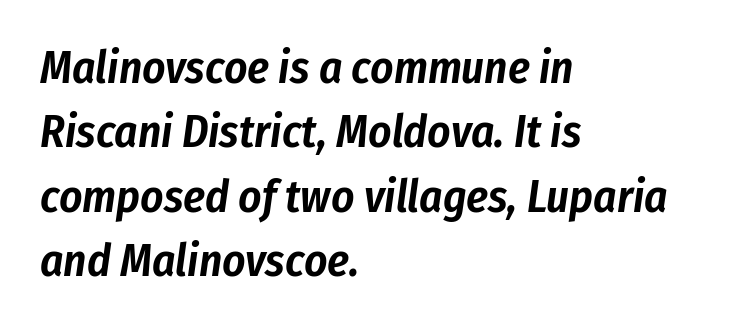
The image shows 45 px condensed type, italic (leaning right); set left-aligned, normal line spacing (1.43x), normal letter spacing, not underlined; low stroke contrast and a medium x-height.
